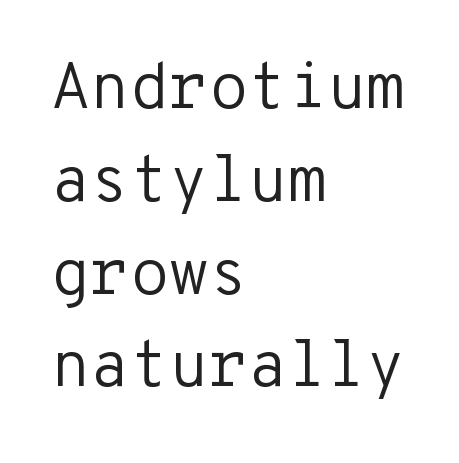
The image shows 64 px regular-weight sans-serif type, upright, monospaced; set left-aligned, normal line spacing (1.45x), normal letter spacing, not underlined; low stroke contrast and a medium x-height.
